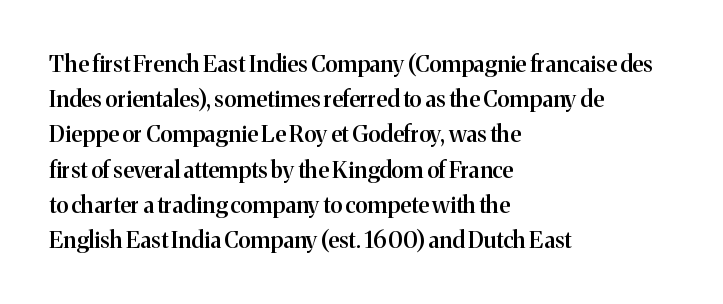
Q: Is the text bold? A: Semi-bold.
Q: Is the text italic (slanted)? A: No, it is upright.
Q: Is the text underlined? A: No.
Q: How is the paragraph aligned? A: Left-aligned.
Q: Is the spacing between letters normal or unusually wide? A: Normal.
Q: Is the spacing between lines tight, normal or loose? A: Normal.
